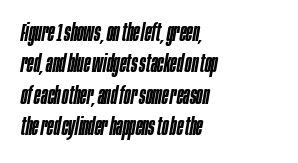
{"italic": "yes", "lean": "right", "slant_degrees": 10, "bold": "semi", "underline": "no", "align": "left", "line_spacing": "normal", "line_spacing_ratio": 1.31, "letter_spacing": "normal", "letter_spacing_em": 0.0, "glyph_px": 24}
